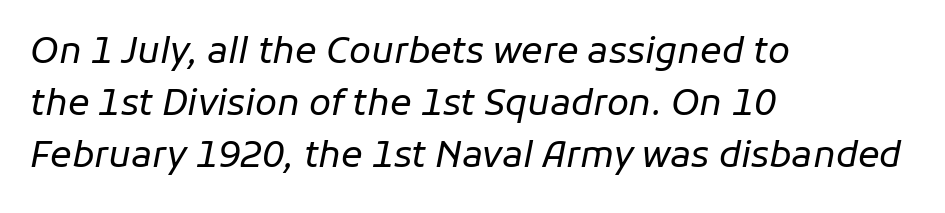
Q: Is the text bold? A: No.
Q: Is the text italic (slanted)? A: Yes, it leans right by about 11 degrees.
Q: Is the text underlined? A: No.
Q: How is the paragraph aligned? A: Left-aligned.
Q: Is the spacing between letters normal or unusually wide? A: Normal.
Q: Is the spacing between lines tight, normal or loose? A: Normal.
Q: Width (condensed, normal, or wide)? A: Normal.
Q: Stroke contrast? A: Low.
Q: x-height? A: Medium.
Q: Monospaced? A: No.
